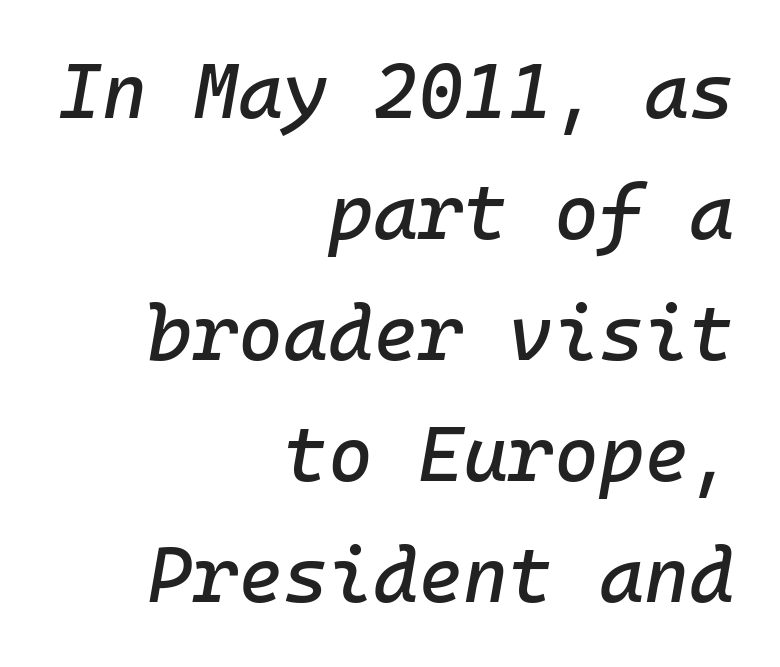
The leading is moderate, giving the passage an even texture. A clean baseline with only descenders dipping below it. Every character sits at an angle, as italics do. This rendering leaves character spacing at its baseline value. A typesetter would call this monospace, since all characters share one set width.
